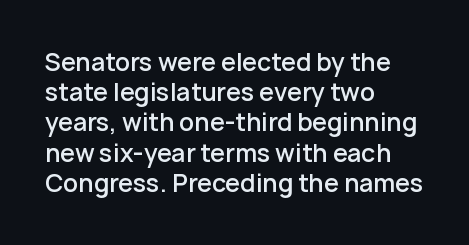
Q: Is the text bold? A: Semi-bold.
Q: Is the text italic (slanted)? A: No, it is upright.
Q: Is the text underlined? A: No.
Q: How is the paragraph aligned? A: Left-aligned.
Q: Is the spacing between letters normal or unusually wide? A: Normal.
Q: Is the spacing between lines tight, normal or loose? A: Normal.
